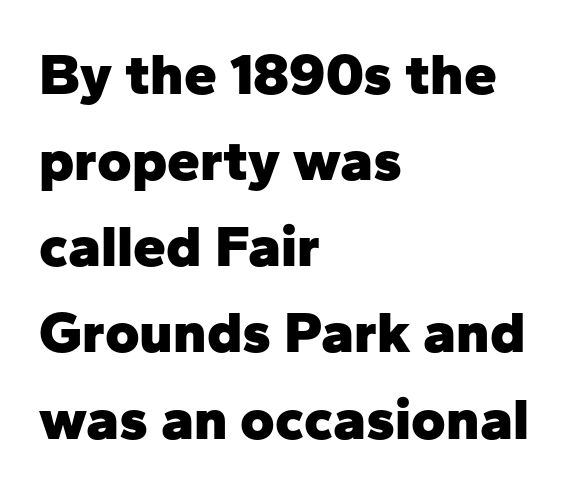
Q: Is the text bold? A: Yes.
Q: Is the text italic (slanted)? A: No, it is upright.
Q: Is the typeface a serif or a sans-serif typeface? A: Sans-serif.
Q: Is the text underlined? A: No.
Q: How is the paragraph aligned? A: Left-aligned.
Q: Is the spacing between letters normal or unusually wide? A: Normal.
Q: Is the spacing between lines tight, normal or loose? A: Normal.
Q: Width (condensed, normal, or wide)? A: Normal.
Q: Stroke contrast? A: Low.
Q: x-height? A: Medium.
Q: Monospaced? A: No.
